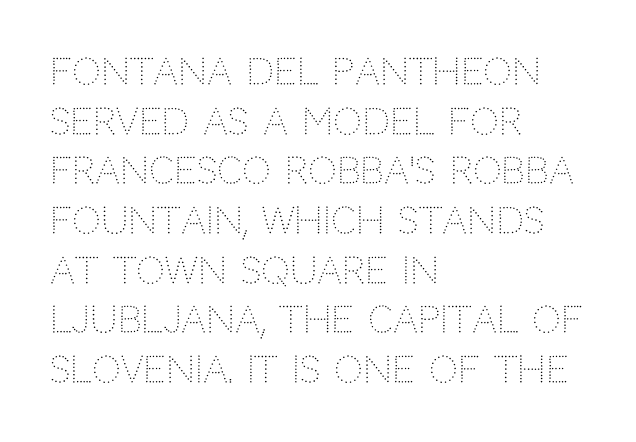
Q: Is the text bold? A: No.
Q: Is the text italic (slanted)? A: No, it is upright.
Q: Is the typeface a serif or a sans-serif typeface? A: Sans-serif.
Q: Is the text underlined? A: No.
Q: How is the paragraph aligned? A: Left-aligned.
Q: Is the spacing between letters normal or unusually wide? A: Normal.
Q: Is the spacing between lines tight, normal or loose? A: Normal.
Q: Width (condensed, normal, or wide)? A: Normal.
Q: Stroke contrast? A: Low.
Q: x-height? A: Large.
Q: Monospaced? A: No.
